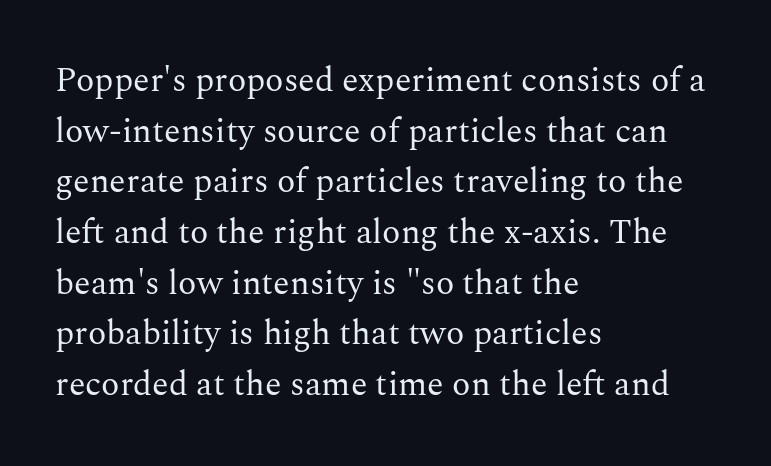
The type sits square on the baseline with zero lean. The strip under each line holds only bare page. The letterforms sit at book weight or below. Is there much room between lines? A standard amount, neither cramped nor airy. Letter spacing: default. Here the designer chose a conventional face with non-uniform glyph widths.
